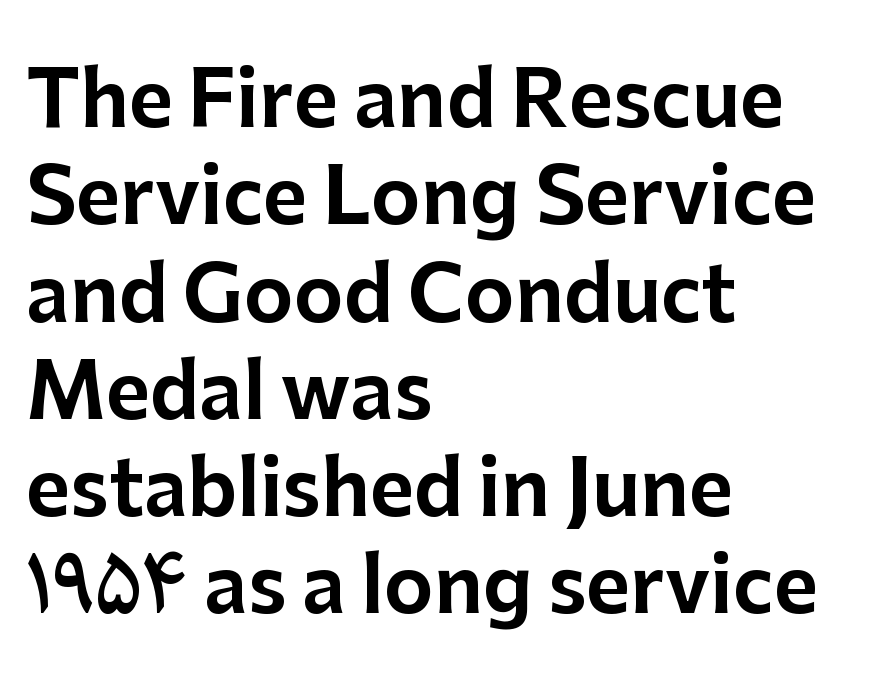
These lines are composed in type without serifs. The letters sit at their default tracking, neither squeezed nor spread. Posture: vertical. The face used here is proportionally spaced, like ordinary book or web type. The paragraph has a hard left edge and a soft right edge. The rendering uses a moderate line-height, typical for paragraphs.
